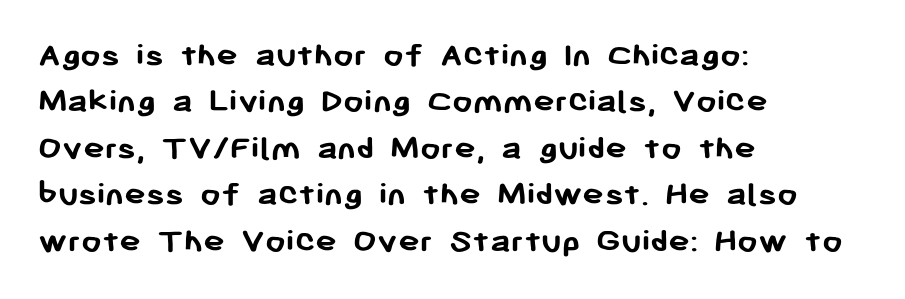
The image shows 36 px semibold sans-serif type, upright; set left-aligned, normal line spacing (1.29x), normal letter spacing, not underlined; low stroke contrast and a medium x-height.
